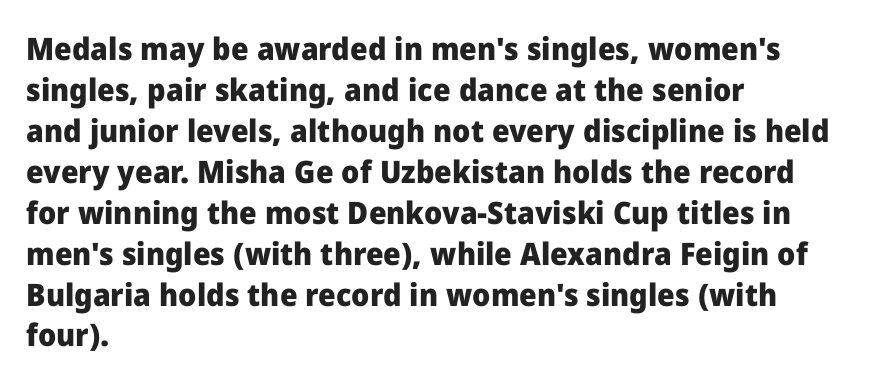
Q: Is the text bold? A: Yes.
Q: Is the text italic (slanted)? A: No, it is upright.
Q: Is the typeface a serif or a sans-serif typeface? A: Sans-serif.
Q: Is the text underlined? A: No.
Q: How is the paragraph aligned? A: Left-aligned.
Q: Is the spacing between letters normal or unusually wide? A: Normal.
Q: Is the spacing between lines tight, normal or loose? A: Normal.
Q: Width (condensed, normal, or wide)? A: Normal.
Q: Stroke contrast? A: Low.
Q: x-height? A: Medium.
Q: Monospaced? A: No.
